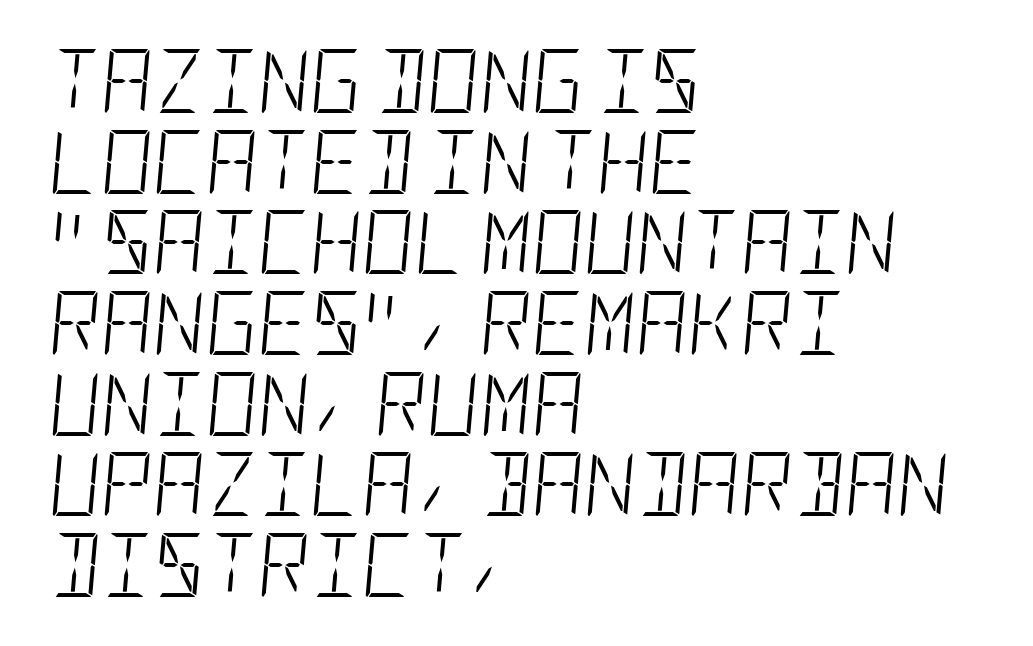
Vertical spacing — default. Nobody touched the tracking dial on this one. Stem width sits at or under what a default text font uses. This rendering uses left alignment, leaving the right contour irregular. Clear beneath every line of the passage. The whole block is typeset with a tilt.
